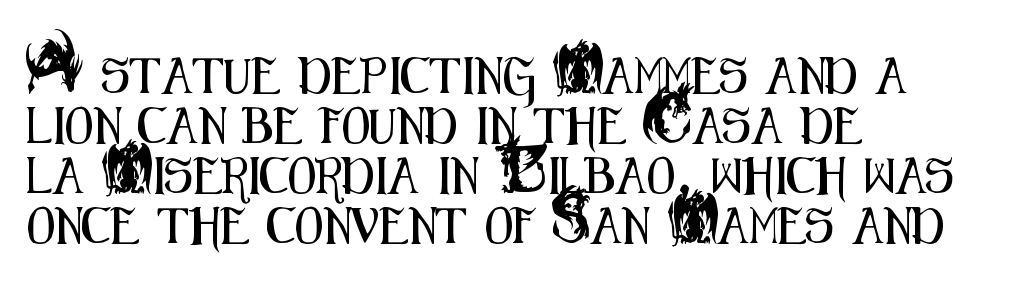
Q: Is the text italic (slanted)? A: No, it is upright.
Q: Is the typeface a serif or a sans-serif typeface? A: Sans-serif.
Q: Is the text underlined? A: No.
Q: How is the paragraph aligned? A: Left-aligned.
Q: Is the spacing between letters normal or unusually wide? A: Normal.
Q: Is the spacing between lines tight, normal or loose? A: Normal.
Q: Width (condensed, normal, or wide)? A: Condensed.
Q: Stroke contrast? A: Medium.
Q: x-height? A: Small.
Q: Monospaced? A: No.
